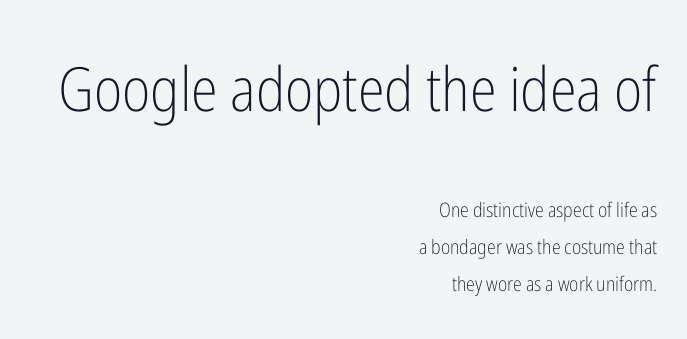
Q: Is the text bold? A: No.
Q: Is the text italic (slanted)? A: No, it is upright.
Q: Is the typeface a serif or a sans-serif typeface? A: Sans-serif.
Q: Is the text underlined? A: No.
Q: How is the paragraph aligned? A: Right-aligned.
Q: Is the spacing between letters normal or unusually wide? A: Normal.
Q: Which block of text is set in a larger size, the first (top) or the second (bottom)? A: The first (top) one.
Q: Width (condensed, normal, or wide)? A: Condensed.
Q: Stroke contrast? A: Low.
Q: x-height? A: Medium.
Q: Monospaced? A: No.
